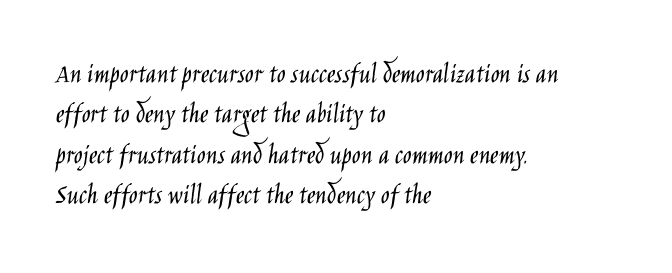
{"serif": "no", "bold": "no", "weight": "light", "width": "condensed", "stroke_contrast": "low", "x_height": "large", "monospaced": "no", "underline": "no", "align": "left", "line_spacing": "normal", "line_spacing_ratio": 1.39, "letter_spacing": "normal", "letter_spacing_em": 0.0, "glyph_px": 29}
